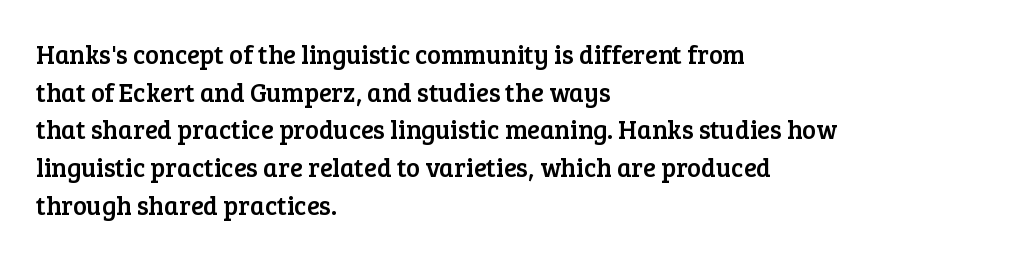
{"italic": "no", "underline": "no", "align": "left", "line_spacing": "normal", "line_spacing_ratio": 1.45, "letter_spacing": "normal", "letter_spacing_em": 0.0, "glyph_px": 26}
